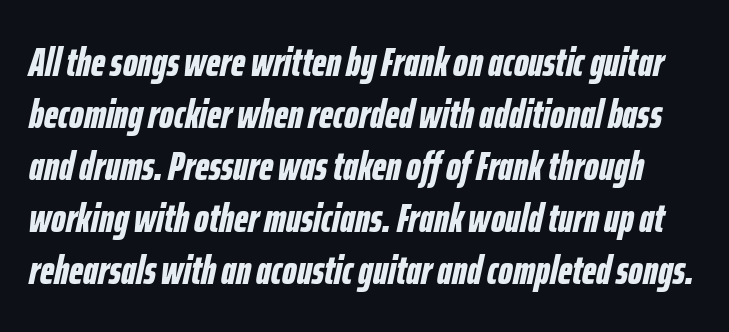
Q: Is the text bold? A: Yes.
Q: Is the text italic (slanted)? A: Yes, it leans right by about 12 degrees.
Q: Is the text underlined? A: No.
Q: Is the spacing between letters normal or unusually wide? A: Normal.
Q: Is the spacing between lines tight, normal or loose? A: Normal.
Q: Width (condensed, normal, or wide)? A: Condensed.
Q: Stroke contrast? A: Low.
Q: x-height? A: Medium.
Q: Monospaced? A: No.
